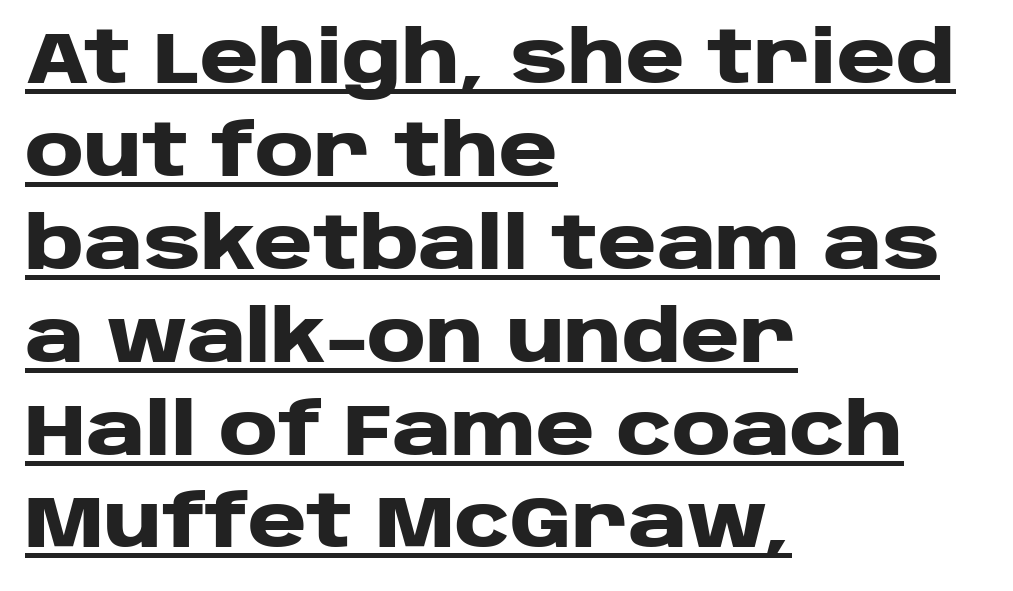
Character widths vary here, with narrow letters taking less room than wide ones. Nope, not italic — everything's standing straight. A dark, heavy texture on the line: the type is bold. The paragraph shown leans on its left margin. Nobody touched the tracking dial on this one. Has an underline been added? It has.
